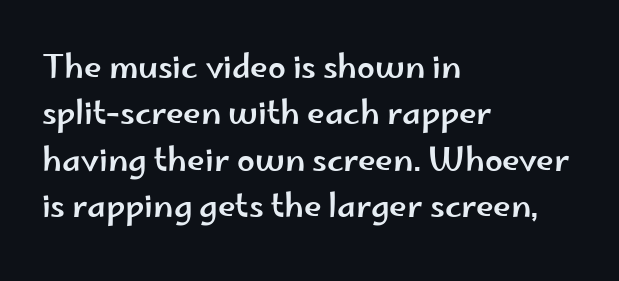
No feet cap the strokes, marking this as sans-serif type. Standard letterfit; no display-style spreading of the glyphs. Each line starts at the same left margin while the right side varies. Every stem runs plumb, perpendicular to the baseline. Successive baselines arrive at the customary interval. The passage shown is typed in a proportional face where columns would drift.
